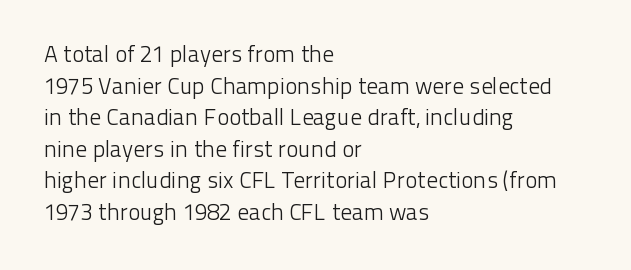
The image shows 23 px text type, upright; set left-aligned, normal line spacing (1.37x), normal letter spacing, not underlined.
